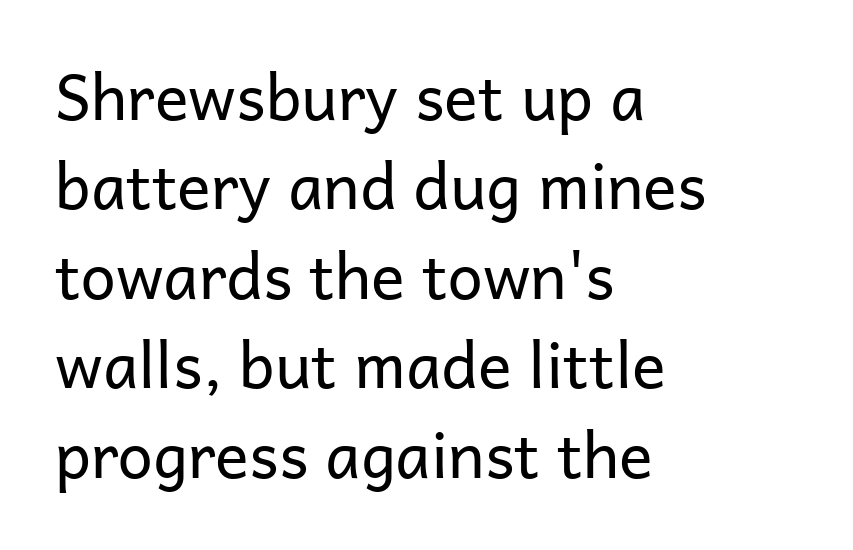
{"serif": "no", "italic": "no", "bold": "no", "weight": "regular", "width": "normal", "stroke_contrast": "low", "x_height": "medium", "monospaced": "no", "underline": "no", "align": "left", "line_spacing": "normal", "line_spacing_ratio": 1.42, "letter_spacing": "normal", "letter_spacing_em": 0.0, "glyph_px": 63}
